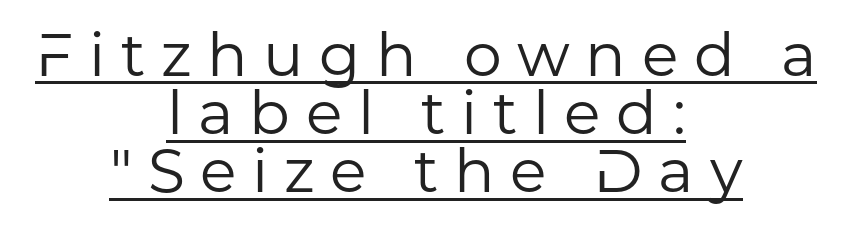
Q: Is the text bold? A: No.
Q: Is the text italic (slanted)? A: No, it is upright.
Q: Is the typeface a serif or a sans-serif typeface? A: Sans-serif.
Q: Is the text underlined? A: Yes.
Q: How is the paragraph aligned? A: Centered.
Q: Is the spacing between letters normal or unusually wide? A: Unusually wide.
Q: Is the spacing between lines tight, normal or loose? A: Tight.
Q: Width (condensed, normal, or wide)? A: Normal.
Q: Stroke contrast? A: Low.
Q: x-height? A: Medium.
Q: Monospaced? A: No.
